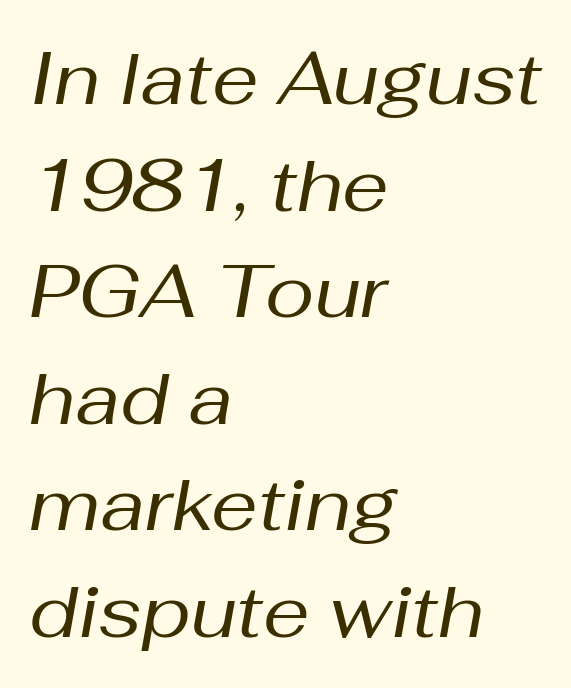
{"italic": "yes", "lean": "right", "slant_degrees": 10, "bold": "no", "weight": "regular", "width": "normal", "stroke_contrast": "medium", "x_height": "medium", "monospaced": "no", "underline": "no", "align": "left", "line_spacing": "normal", "line_spacing_ratio": 1.44, "letter_spacing": "normal", "letter_spacing_em": 0.0, "glyph_px": 74}
